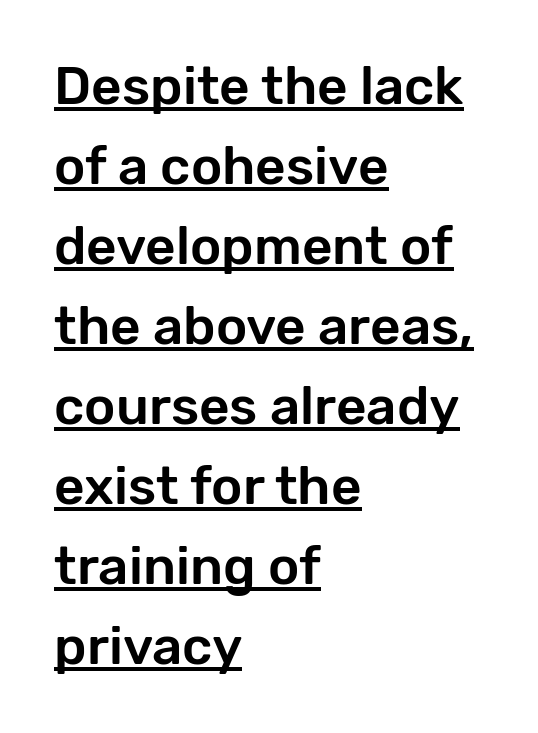
Horizontally, the lines are justified to the leading edge only. These lines are rendered in a variable-pitch font. A typesetter would label this face a sans. Is there an underline? Yes — a line sits under the letters. The passage shown stacks its lines at a standard gap.
